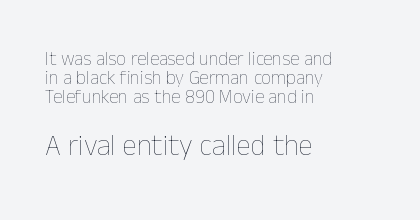
Q: Is the text bold? A: No.
Q: Is the text italic (slanted)? A: No, it is upright.
Q: Is the text underlined? A: No.
Q: How is the paragraph aligned? A: Left-aligned.
Q: Is the spacing between letters normal or unusually wide? A: Normal.
Q: Is the spacing between lines tight, normal or loose? A: Tight.
Q: Which block of text is set in a larger size, the first (top) or the second (bottom)? A: The second (bottom) one.
Q: Width (condensed, normal, or wide)? A: Normal.
Q: Stroke contrast? A: Low.
Q: x-height? A: Medium.
Q: Monospaced? A: No.
